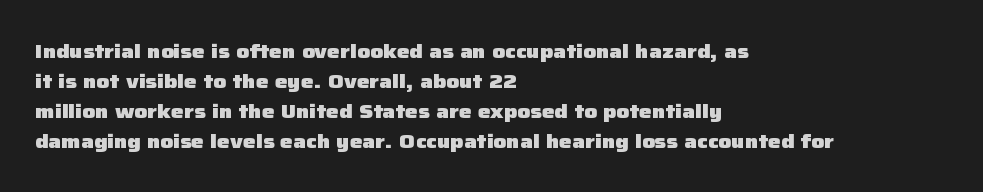
Alignment: flush left. Tall strokes in this sample are plumb rather than angled. Successive baselines arrive at the customary interval. The rendering uses a bold face; every stroke is thick and dark. The specimen omits any rule beneath the text block's lines. Short note: letters normally spaced.
